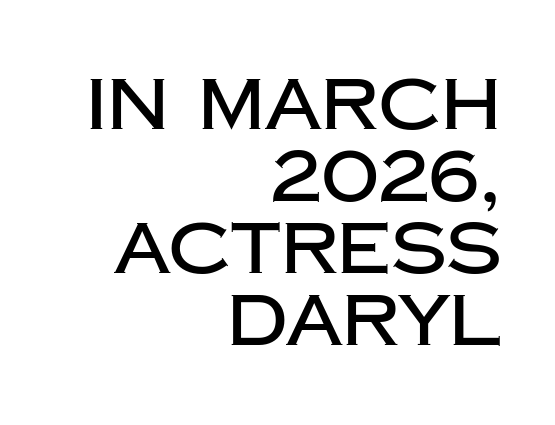
Q: Is the text italic (slanted)? A: No, it is upright.
Q: Is the typeface a serif or a sans-serif typeface? A: Sans-serif.
Q: Is the text underlined? A: No.
Q: How is the paragraph aligned? A: Right-aligned.
Q: Is the spacing between letters normal or unusually wide? A: Normal.
Q: Is the spacing between lines tight, normal or loose? A: Tight.
Q: Width (condensed, normal, or wide)? A: Normal.
Q: Stroke contrast? A: Low.
Q: x-height? A: Large.
Q: Monospaced? A: No.
